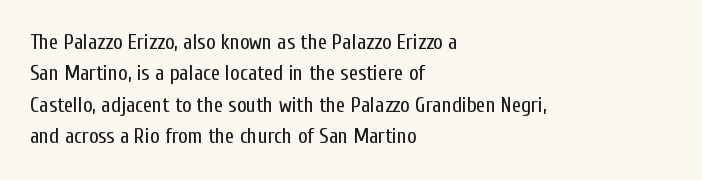
The image shows 21 px text type, upright; set left-aligned, normal line spacing (1.5x), normal letter spacing, not underlined.
